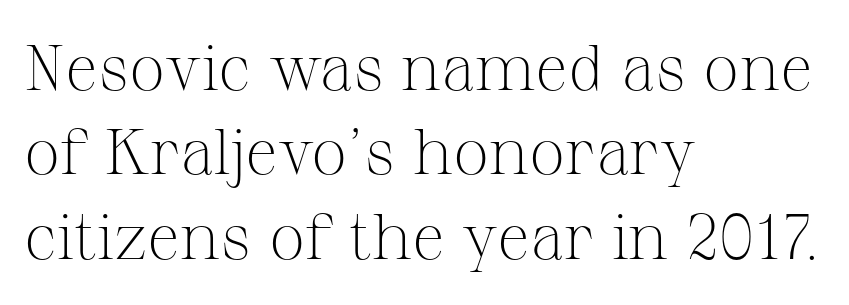
The image shows 64 px light serif type, upright; set left-aligned, normal line spacing (1.32x), normal letter spacing, not underlined; medium stroke contrast and a medium x-height.
